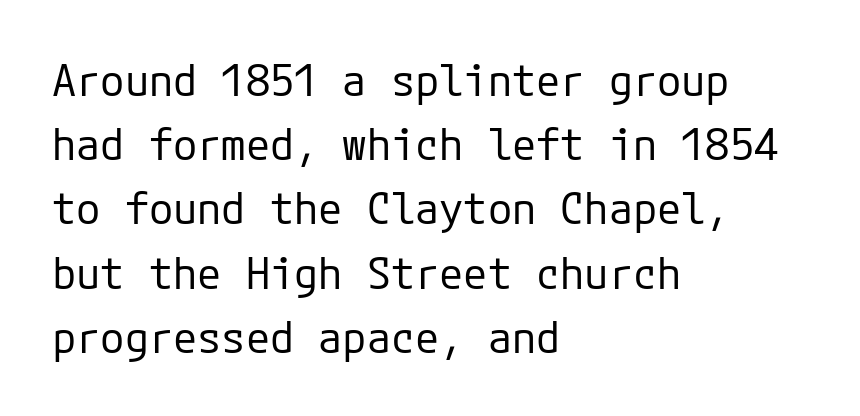
Q: Is the text bold? A: No.
Q: Is the text italic (slanted)? A: No, it is upright.
Q: Is the typeface a serif or a sans-serif typeface? A: Sans-serif.
Q: Is the text underlined? A: No.
Q: How is the paragraph aligned? A: Left-aligned.
Q: Is the spacing between letters normal or unusually wide? A: Normal.
Q: Is the spacing between lines tight, normal or loose? A: Normal.
Q: Width (condensed, normal, or wide)? A: Normal.
Q: Stroke contrast? A: Low.
Q: x-height? A: Medium.
